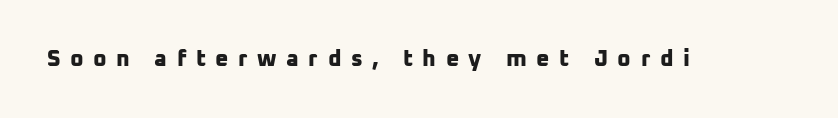
Here the glyphs are tracked loosely, breaking word shapes into spaced letters. Plain, unruled lines of type. On the weight axis this lands at bold, roughly 700.
